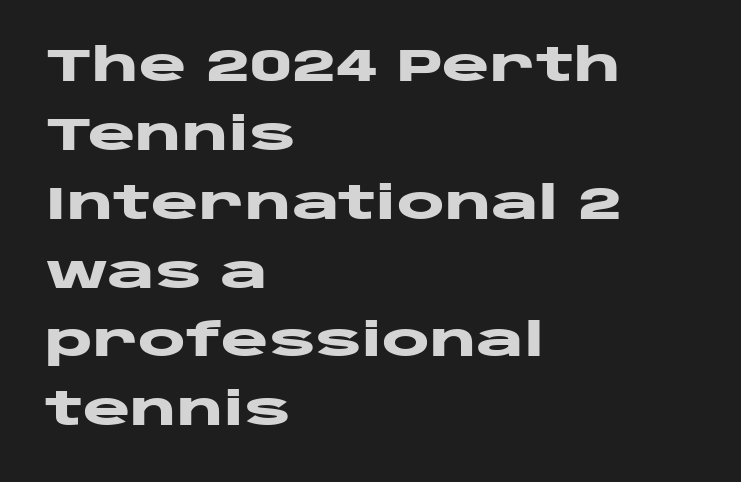
The image shows 45 px heavy, wide sans-serif type, upright; set left-aligned, normal line spacing (1.53x), normal letter spacing, not underlined; low stroke contrast and a large x-height.
